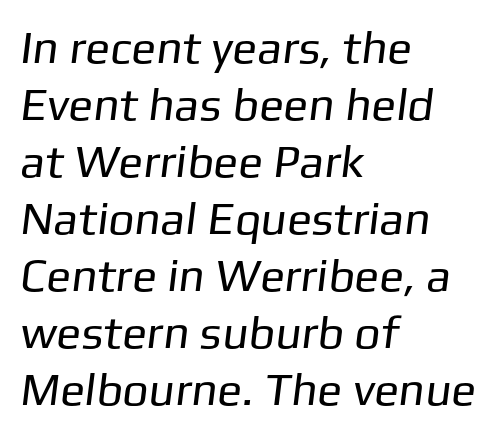
Q: Is the text bold? A: No.
Q: Is the typeface a serif or a sans-serif typeface? A: Sans-serif.
Q: Is the text underlined? A: No.
Q: How is the paragraph aligned? A: Left-aligned.
Q: Is the spacing between letters normal or unusually wide? A: Normal.
Q: Width (condensed, normal, or wide)? A: Normal.
Q: Stroke contrast? A: Low.
Q: x-height? A: Medium.
Q: Monospaced? A: No.
